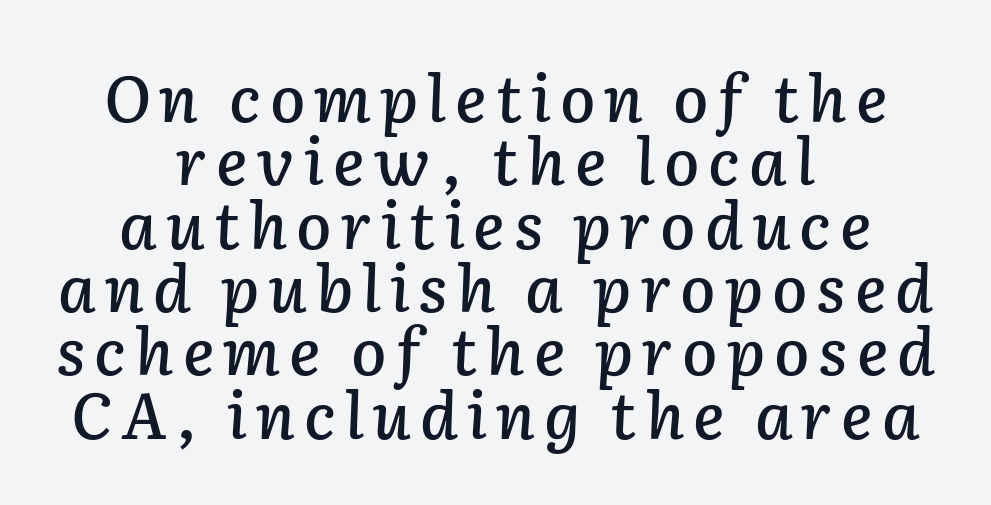
Note the varied advance widths — an 'i' is clearly narrower than an 'm'. In terms of posture, this sample is oblique. The vertical gap from one line to the next is small. Just letters on the line, the space beneath them empty. Which margin do the lines hug? Neither — every line sits in the middle.
